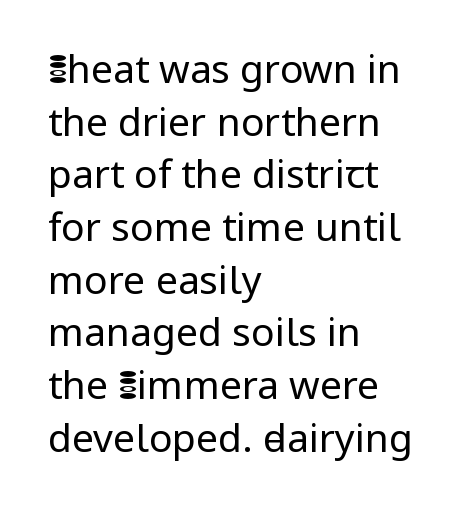
Q: Is the text bold? A: No.
Q: Is the text italic (slanted)? A: No, it is upright.
Q: Is the typeface a serif or a sans-serif typeface? A: Sans-serif.
Q: Is the text underlined? A: No.
Q: How is the paragraph aligned? A: Left-aligned.
Q: Is the spacing between letters normal or unusually wide? A: Normal.
Q: Is the spacing between lines tight, normal or loose? A: Normal.
Q: Width (condensed, normal, or wide)? A: Normal.
Q: Stroke contrast? A: Low.
Q: x-height? A: Medium.
Q: Monospaced? A: No.
